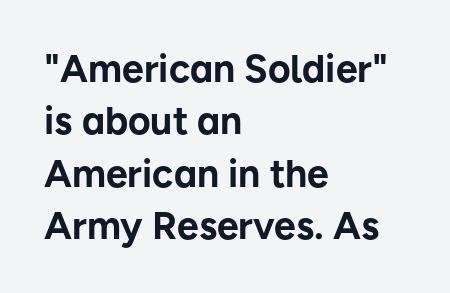
The image shows 39 px bold sans-serif type, upright; set left-aligned, normal line spacing (1.34x), normal letter spacing, not underlined; low stroke contrast and a medium x-height.
